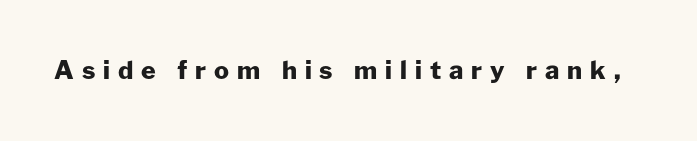
The image shows 25 px bold type, upright; set unusually wide letter spacing (+0.32 em), not underlined.
